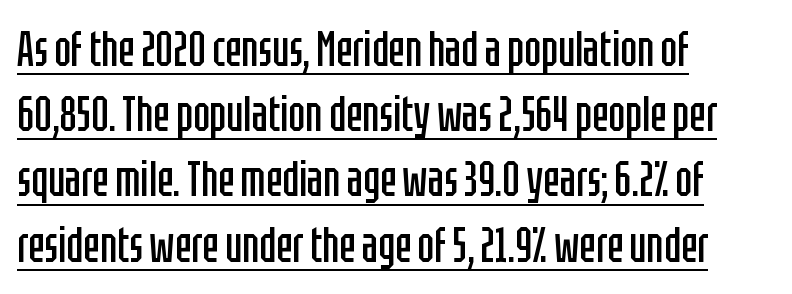
Horizontal bands of white between lines are of average thickness. Caption: face not bold, strokes unweighted. These characters rest on top of a visible drawn line. Tall strokes in this sample are plumb rather than angled.
